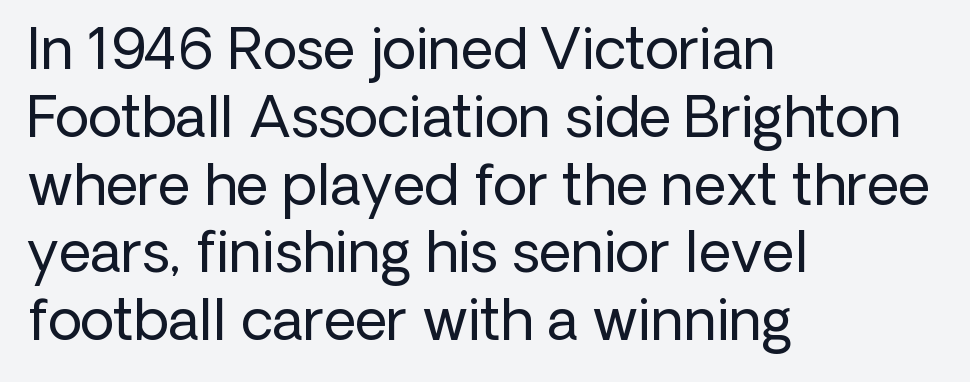
The image shows 56 px regular-weight sans-serif type, upright; set left-aligned, line spacing 1.21x, normal letter spacing, not underlined; low stroke contrast and a medium x-height.
